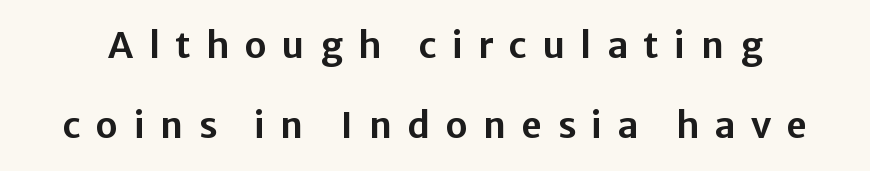
The image shows 36 px sans-serif type, upright; set loose line spacing (2.23x), unusually wide letter spacing (+0.43 em), not underlined; low stroke contrast and a medium x-height.
